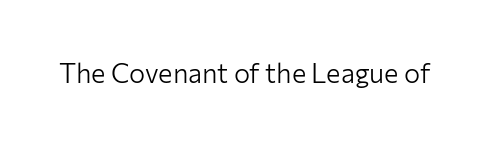
The image shows 27 px text type, upright; set normal letter spacing, not underlined.
